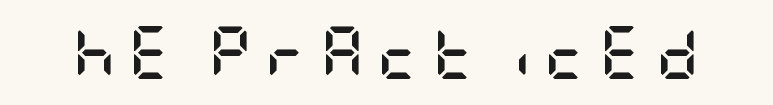
Q: Is the text bold? A: Yes.
Q: Is the text italic (slanted)? A: No, it is upright.
Q: Is the typeface a serif or a sans-serif typeface? A: Sans-serif.
Q: Is the text underlined? A: No.
Q: Is the spacing between letters normal or unusually wide? A: Unusually wide.
Q: Width (condensed, normal, or wide)? A: Condensed.
Q: Stroke contrast? A: Low.
Q: x-height? A: Large.
